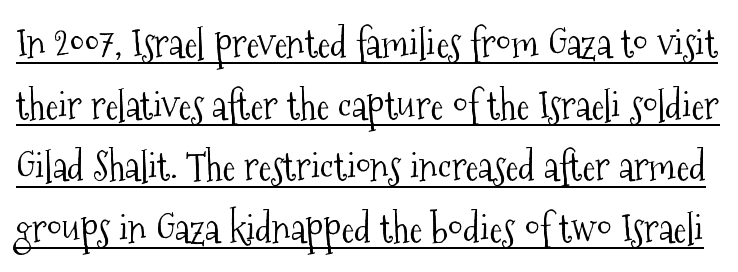
The image shows 39 px light, condensed serif type, upright; set normal line spacing (1.58x), normal letter spacing, underlined; medium stroke contrast and a medium x-height.
